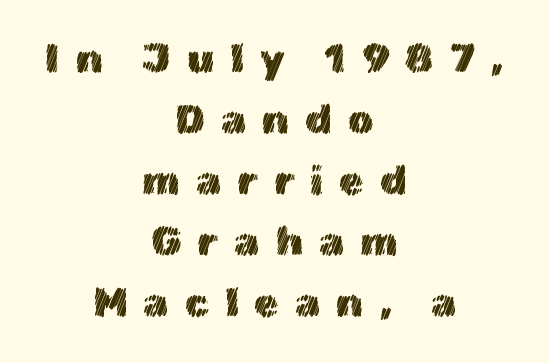
The image shows 41 px text type, upright; set centered, normal line spacing (1.49x), unusually wide letter spacing (+0.38 em), not underlined; a medium x-height.
